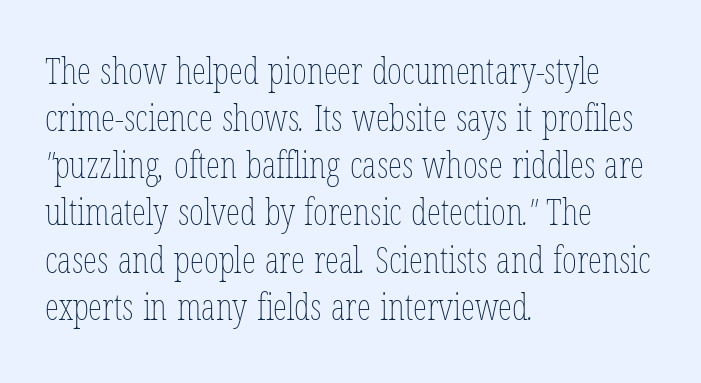
The image shows 36 px thin, condensed type; set left-aligned, normal line spacing (1.31x), normal letter spacing, not underlined; low stroke contrast and a medium x-height.
